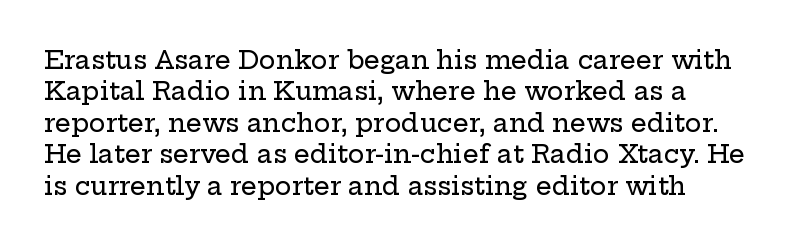
A normal amount of white space separates one row of letters from the next. The glyphs are unaccompanied by any horizontal stroke below them. The letterforms sit shoulder to shoulder at normal distance. In terms of posture, this sample is upright.
